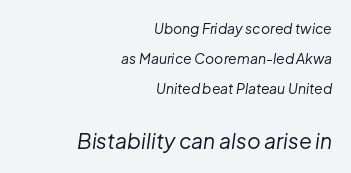
The glyphs are unaccompanied by any horizontal stroke below them. Is the stroke heavy? The answer is a plain regular-or-lighter. Visually the block forms a straight wall on the right and a jagged coastline on the left. The face used here has a pronounced slope to its letters. Line spacing here is loose. Here the glyphs are tracked normally, forming tight word shapes.
